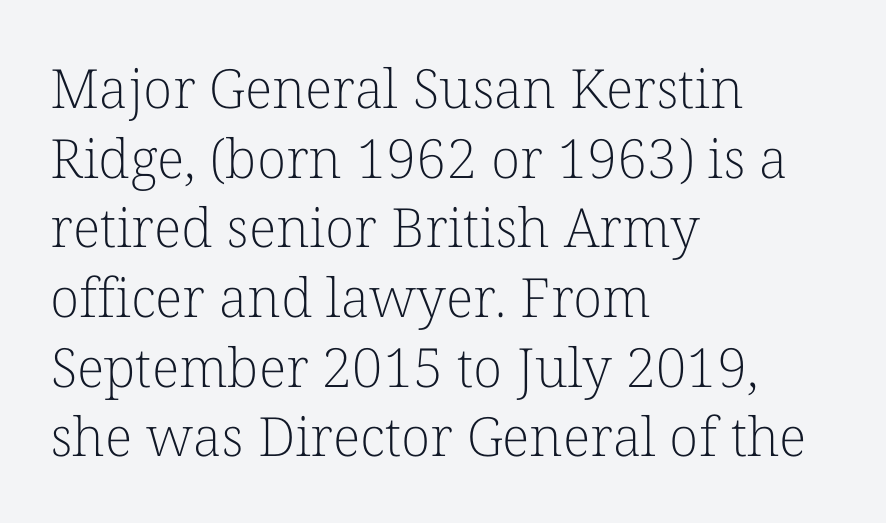
{"serif": "yes", "italic": "no", "bold": "no", "weight": "light", "width": "normal", "stroke_contrast": "low", "x_height": "medium", "monospaced": "no", "underline": "no", "align": "left", "line_spacing": "normal", "line_spacing_ratio": 1.29, "letter_spacing": "normal", "letter_spacing_em": 0.0, "glyph_px": 54}
